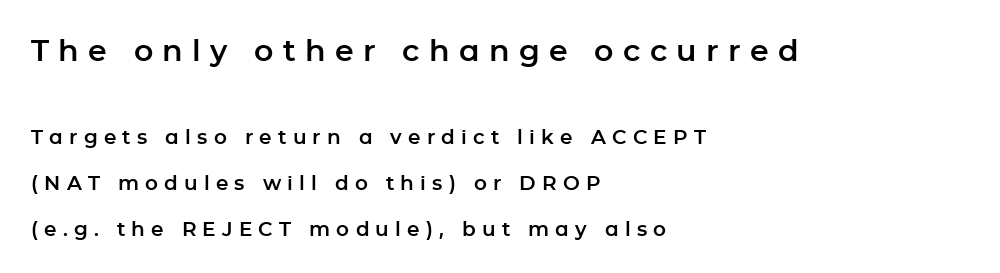
{"serif": "no", "italic": "no", "width": "normal", "stroke_contrast": "low", "x_height": "medium", "monospaced": "no", "underline": "no", "align": "left", "line_spacing": "loose", "line_spacing_ratio": 2.3, "letter_spacing": "wide", "letter_spacing_em": 0.31, "larger_block": "first", "size_ratio": 1.5, "glyph_px": 30}
